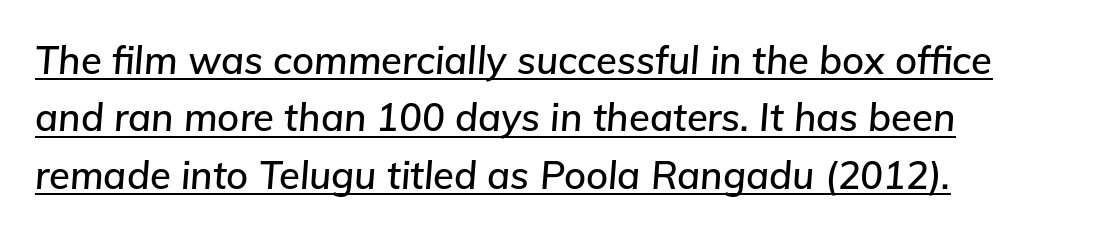
Q: Is the text italic (slanted)? A: Yes, it leans right by about 5 degrees.
Q: Is the text underlined? A: Yes.
Q: How is the paragraph aligned? A: Left-aligned.
Q: Is the spacing between letters normal or unusually wide? A: Normal.
Q: Is the spacing between lines tight, normal or loose? A: Normal.
Q: Width (condensed, normal, or wide)? A: Normal.
Q: Stroke contrast? A: Low.
Q: x-height? A: Medium.
Q: Monospaced? A: No.
